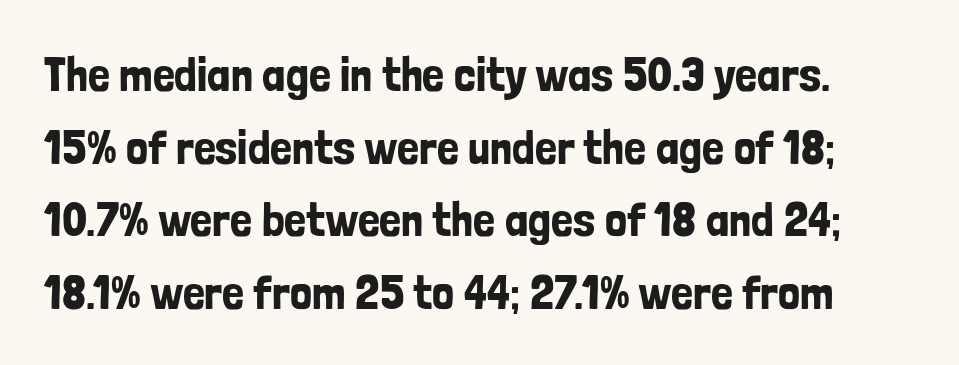
The image shows 49 px condensed sans-serif type, upright; set normal line spacing (1.48x), normal letter spacing, not underlined; low stroke contrast and a medium x-height.
